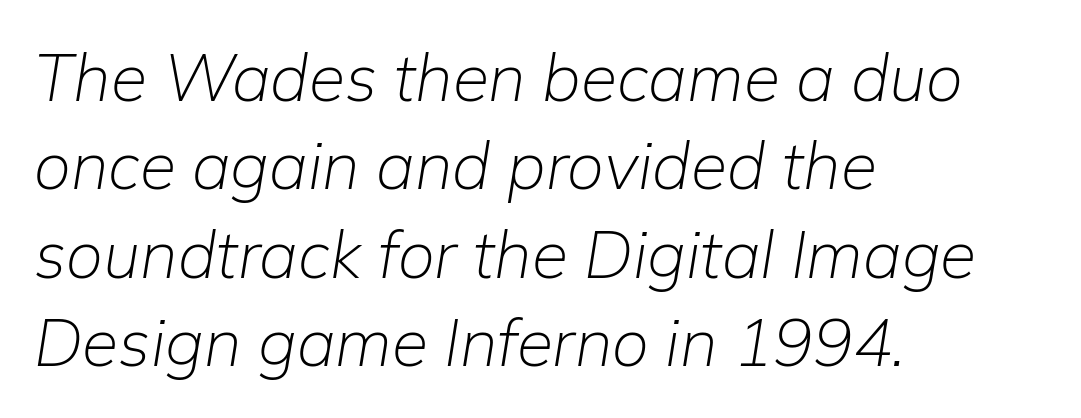
{"italic": "yes", "lean": "right", "slant_degrees": 9, "bold": "no", "weight": "light", "width": "normal", "stroke_contrast": "low", "x_height": "medium", "monospaced": "no", "underline": "no", "align": "left", "line_spacing": "normal", "line_spacing_ratio": 1.34, "letter_spacing": "normal", "letter_spacing_em": 0.0, "glyph_px": 66}
